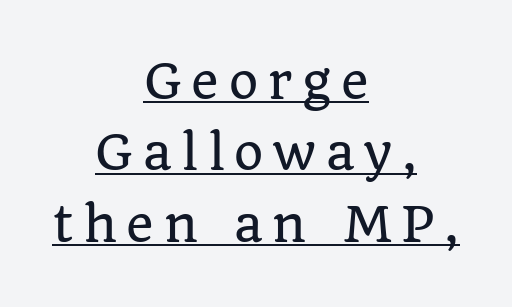
{"serif": "yes", "italic": "no", "width": "normal", "stroke_contrast": "low", "x_height": "large", "monospaced": "no", "underline": "yes", "align": "center", "line_spacing": "normal", "line_spacing_ratio": 1.52, "letter_spacing": "wide", "letter_spacing_em": 0.21, "glyph_px": 47}
